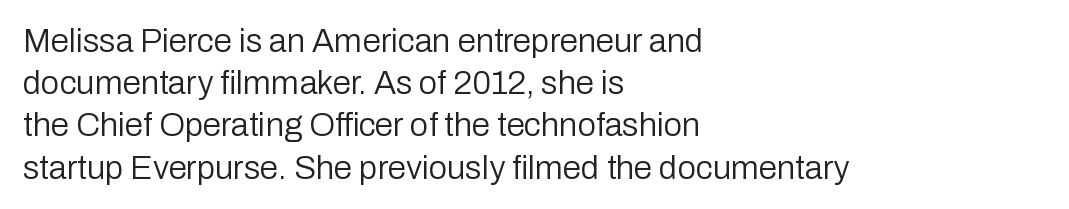
Descender tails drop into unmarked territory. You can tell from the bare stems that sans-serif type was used. Note the varied advance widths — an 'i' is clearly narrower than an 'm'. The letters look calm and open, with moderate or lighter stems. Quick note: not italic, upright. The letters sit at their default tracking, neither squeezed nor spread.
